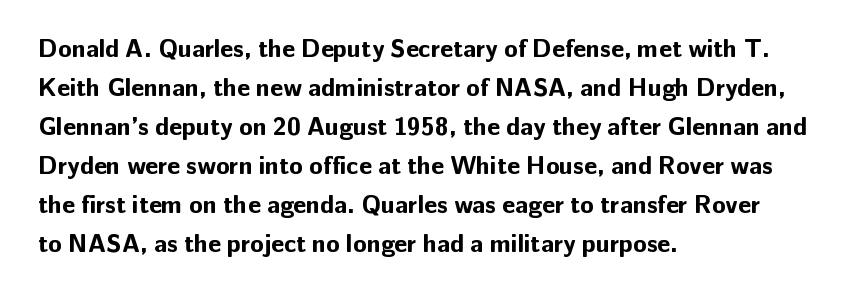
The image shows 25 px bold type, upright; set left-aligned, normal line spacing (1.56x), normal letter spacing, not underlined.
